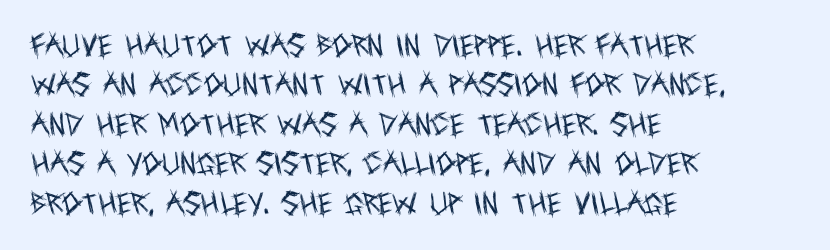
The image shows 25 px text type, upright; set left-aligned, normal line spacing (1.58x), normal letter spacing, not underlined.
